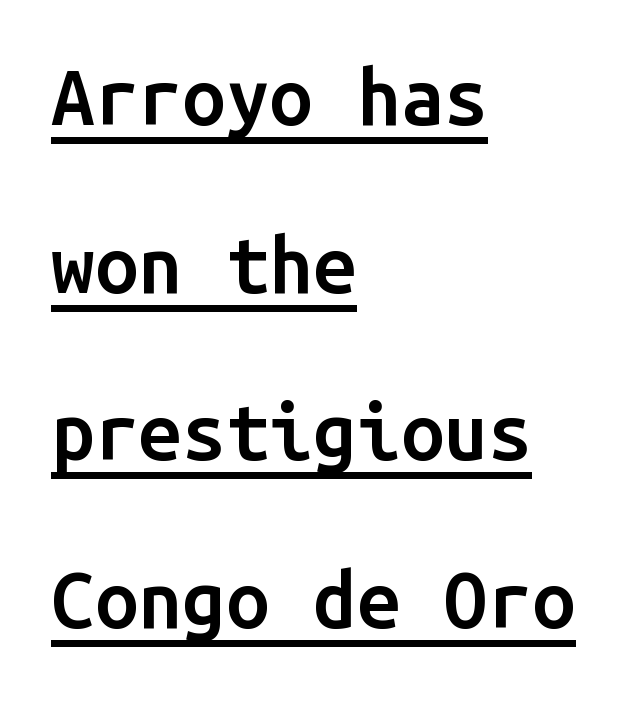
Q: Is the text bold? A: Semi-bold.
Q: Is the text italic (slanted)? A: No, it is upright.
Q: Is the typeface a serif or a sans-serif typeface? A: Sans-serif.
Q: Is the text underlined? A: Yes.
Q: How is the paragraph aligned? A: Left-aligned.
Q: Is the spacing between letters normal or unusually wide? A: Normal.
Q: Is the spacing between lines tight, normal or loose? A: Loose.
Q: Width (condensed, normal, or wide)? A: Normal.
Q: Stroke contrast? A: Low.
Q: x-height? A: Medium.
Q: Monospaced? A: Yes.
